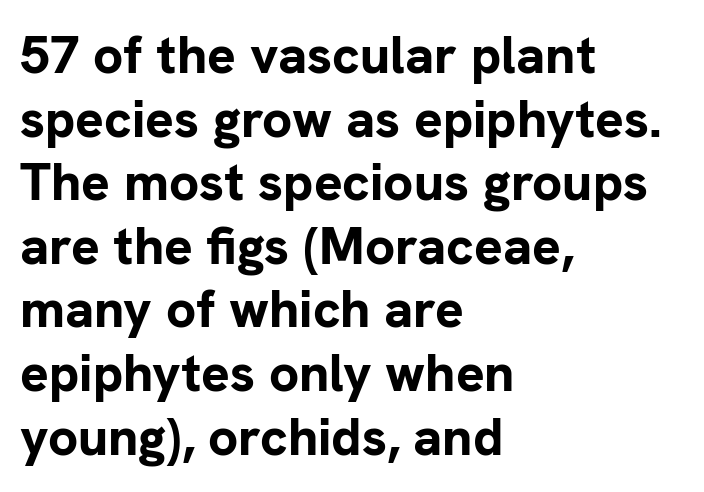
The image shows 53 px bold sans-serif type, upright; set left-aligned, line spacing 1.2x, normal letter spacing, not underlined; low stroke contrast and a medium x-height.
